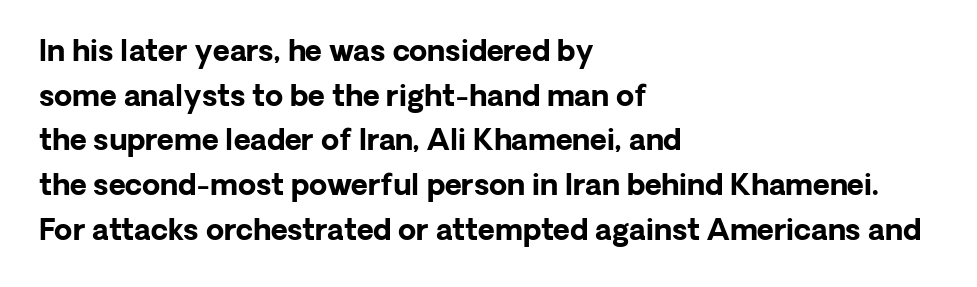
The image shows 29 px bold sans-serif type, upright; set left-aligned, normal line spacing (1.54x), normal letter spacing, not underlined; low stroke contrast and a medium x-height.
